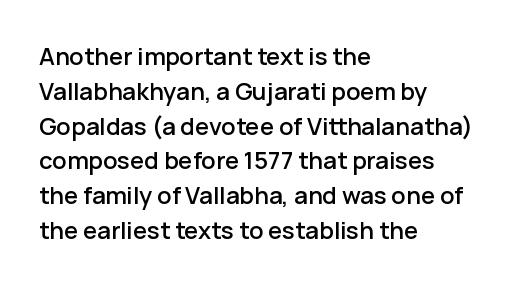
{"italic": "no", "underline": "no", "align": "left", "line_spacing": "normal", "line_spacing_ratio": 1.45, "letter_spacing": "normal", "letter_spacing_em": 0.0, "glyph_px": 24}
